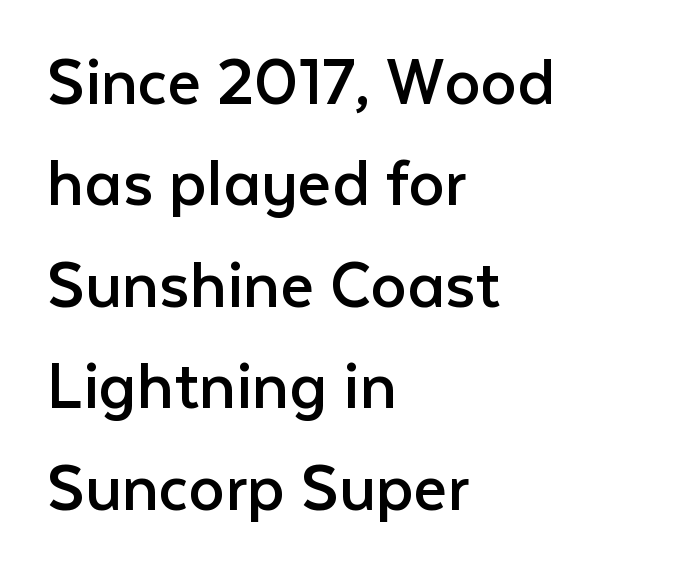
Q: Is the text bold? A: No.
Q: Is the text italic (slanted)? A: No, it is upright.
Q: Is the typeface a serif or a sans-serif typeface? A: Sans-serif.
Q: Is the text underlined? A: No.
Q: How is the paragraph aligned? A: Left-aligned.
Q: Is the spacing between letters normal or unusually wide? A: Normal.
Q: Is the spacing between lines tight, normal or loose? A: Normal.
Q: Width (condensed, normal, or wide)? A: Normal.
Q: Stroke contrast? A: Low.
Q: x-height? A: Medium.
Q: Monospaced? A: No.
